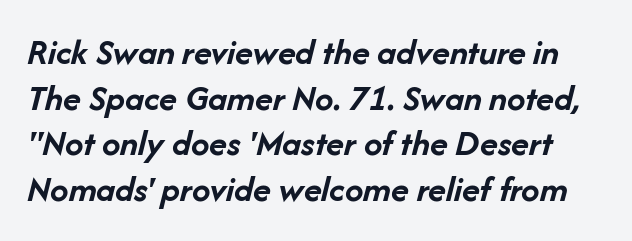
The image shows 37 px semibold type, italic (leaning right); set line spacing 1.23x, normal letter spacing, not underlined; low stroke contrast and a medium x-height.
